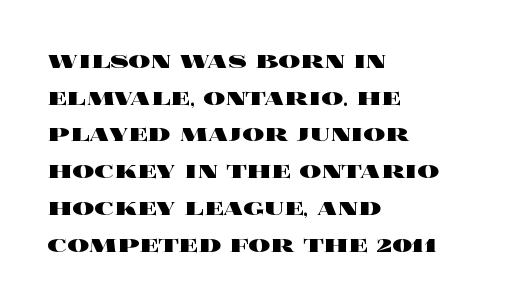
The image shows 27 px bold type, upright; set left-aligned, normal line spacing (1.36x), normal letter spacing, not underlined.
